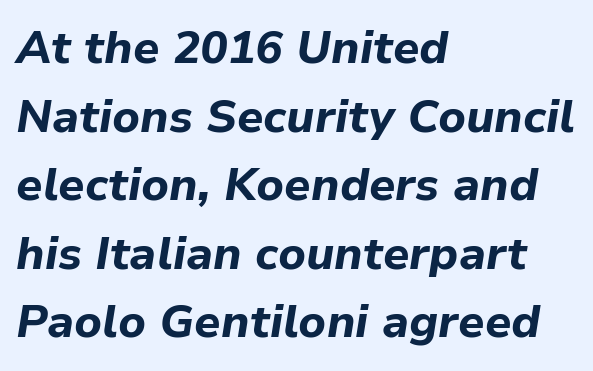
{"italic": "yes", "lean": "right", "slant_degrees": 9, "bold": "yes", "weight": "bold", "width": "normal", "stroke_contrast": "low", "x_height": "medium", "monospaced": "no", "underline": "no", "align": "left", "line_spacing": "normal", "line_spacing_ratio": 1.49, "letter_spacing": "normal", "letter_spacing_em": 0.0, "glyph_px": 46}
